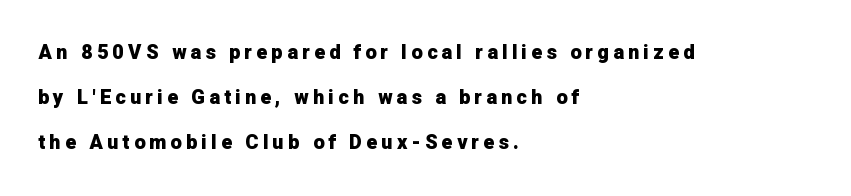
The image shows 20 px bold type, upright; set left-aligned, loose line spacing (2.25x), unusually wide letter spacing (+0.21 em), not underlined.
